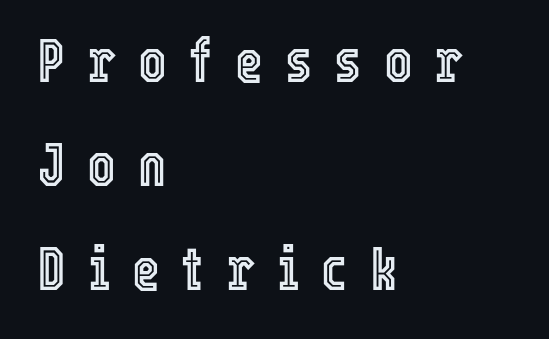
{"italic": "no", "width": "condensed", "x_height": "medium", "monospaced": "no", "underline": "no", "align": "left", "line_spacing_ratio": 1.73, "letter_spacing": "wide", "letter_spacing_em": 0.37, "glyph_px": 60}
